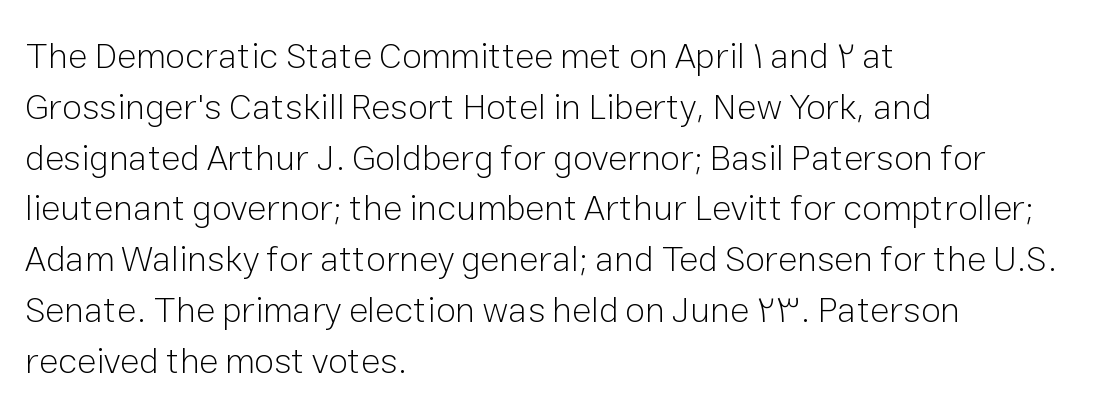
Descenders hang freely into open space. Horizontal alignment here is leftward, the default for most running prose. Ink coverage per letter is moderate at most. The letters stand upright; this is a roman face. Is there much room between lines? A standard amount, neither cramped nor airy. Characters follow at the spacing the type designer built in.
